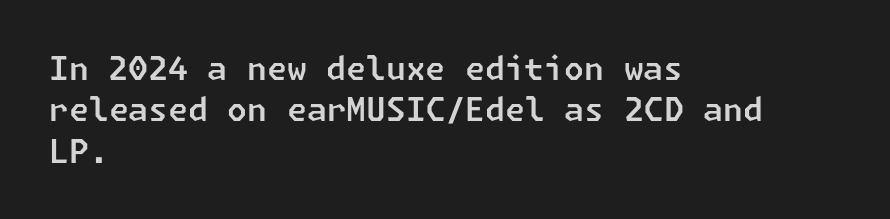
{"serif": "no", "width": "normal", "stroke_contrast": "low", "x_height": "medium", "underline": "no", "align": "left", "line_spacing": "normal", "line_spacing_ratio": 1.29, "letter_spacing": "normal", "letter_spacing_em": 0.0, "glyph_px": 32}
